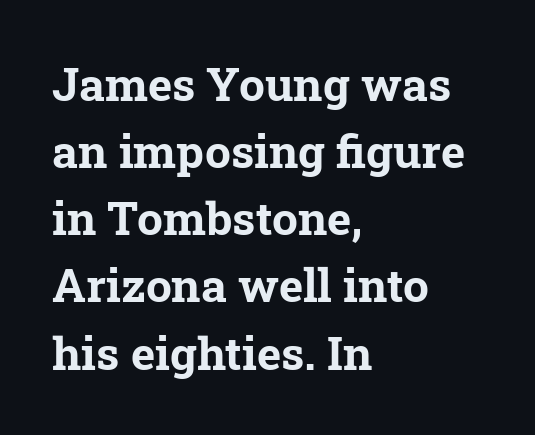
The image shows 46 px bold serif type; set left-aligned, normal line spacing (1.46x), normal letter spacing, not underlined; low stroke contrast and a medium x-height.
